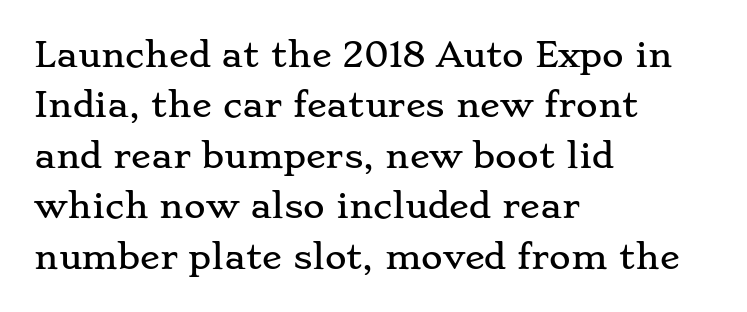
{"serif": "yes", "italic": "no", "width": "wide", "stroke_contrast": "low", "x_height": "small", "monospaced": "no", "underline": "no", "align": "left", "line_spacing": "normal", "line_spacing_ratio": 1.53, "letter_spacing": "normal", "letter_spacing_em": 0.0, "glyph_px": 33}
